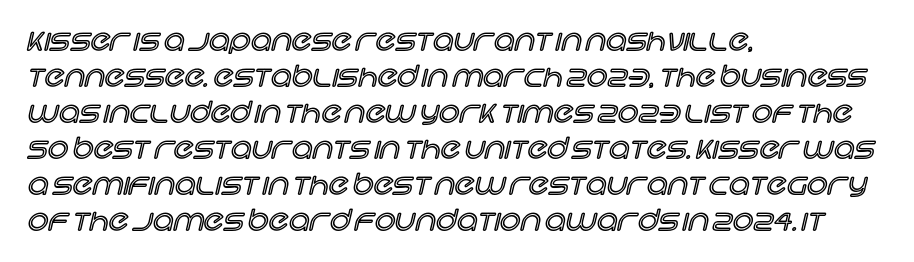
The image shows 29 px text type; set left-aligned, line spacing 1.24x, normal letter spacing, not underlined; a large x-height.
